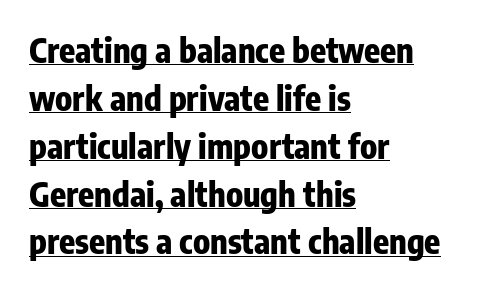
The image shows 33 px heavy, condensed sans-serif type, upright; set left-aligned, normal line spacing (1.45x), normal letter spacing, underlined; low stroke contrast and a medium x-height.
